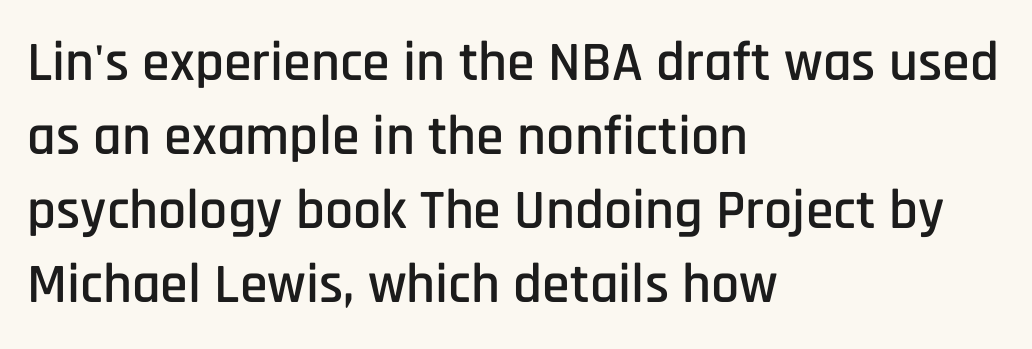
{"serif": "no", "italic": "no", "width": "condensed", "stroke_contrast": "low", "x_height": "large", "monospaced": "no", "underline": "no", "align": "left", "line_spacing": "normal", "line_spacing_ratio": 1.32, "letter_spacing": "normal", "letter_spacing_em": 0.0, "glyph_px": 56}
